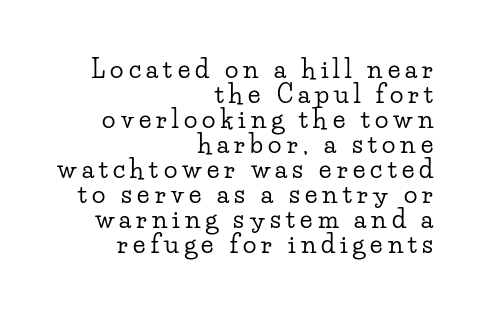
Q: Is the text italic (slanted)? A: No, it is upright.
Q: Is the text underlined? A: No.
Q: How is the paragraph aligned? A: Right-aligned.
Q: Is the spacing between letters normal or unusually wide? A: Unusually wide.
Q: Is the spacing between lines tight, normal or loose? A: Tight.
